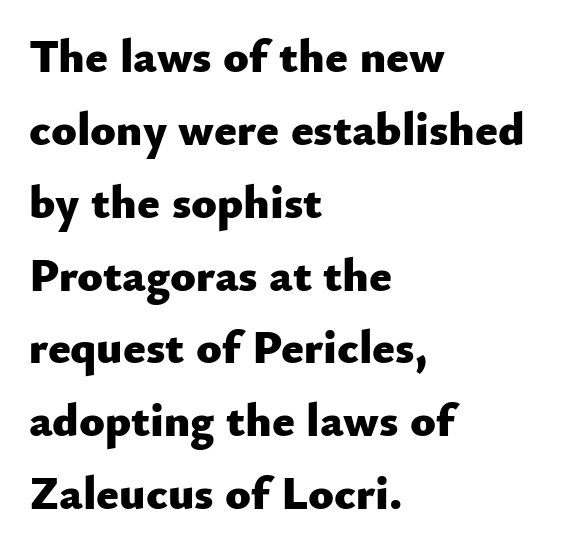
Q: Is the text bold? A: Yes.
Q: Is the text italic (slanted)? A: No, it is upright.
Q: Is the typeface a serif or a sans-serif typeface? A: Sans-serif.
Q: Is the text underlined? A: No.
Q: How is the paragraph aligned? A: Left-aligned.
Q: Is the spacing between letters normal or unusually wide? A: Normal.
Q: Is the spacing between lines tight, normal or loose? A: Normal.
Q: Width (condensed, normal, or wide)? A: Normal.
Q: Stroke contrast? A: Low.
Q: x-height? A: Small.
Q: Monospaced? A: No.
